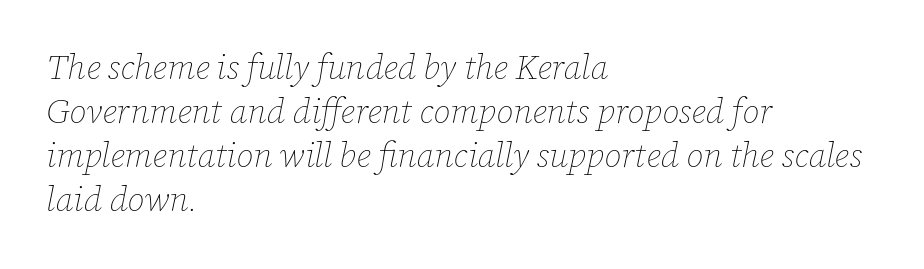
Q: Is the text bold? A: No.
Q: Is the text italic (slanted)? A: Yes, it leans right by about 12 degrees.
Q: Is the text underlined? A: No.
Q: How is the paragraph aligned? A: Left-aligned.
Q: Is the spacing between letters normal or unusually wide? A: Normal.
Q: Is the spacing between lines tight, normal or loose? A: Normal.
Q: Width (condensed, normal, or wide)? A: Normal.
Q: Stroke contrast? A: Low.
Q: x-height? A: Medium.
Q: Monospaced? A: No.
